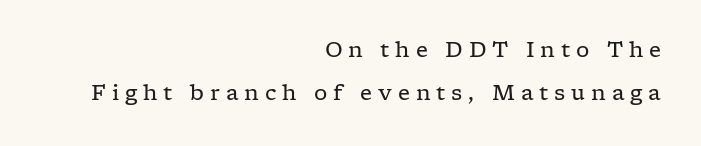
The image shows 21 px text type, upright; set right-aligned, loose line spacing (2.06x), unusually wide letter spacing (+0.28 em), not underlined.
